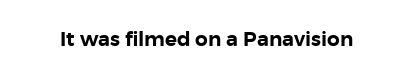
These lines keep a tight, regular rhythm from letter to letter. Unmarked baselines from the first word to the last. Italic: no, the glyphs are upright roman.
